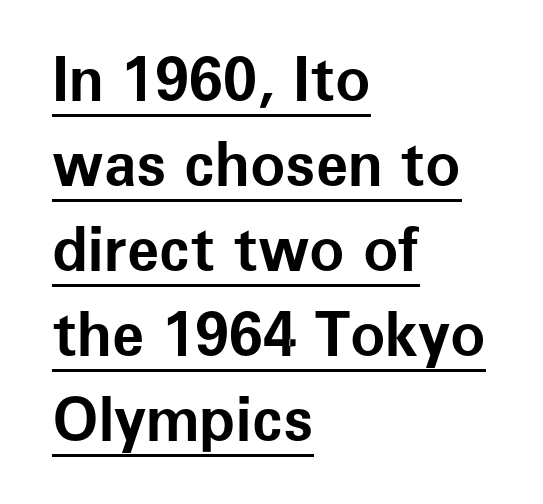
{"serif": "no", "italic": "no", "bold": "yes", "weight": "bold", "width": "normal", "stroke_contrast": "low", "x_height": "medium", "monospaced": "no", "underline": "yes", "align": "left", "line_spacing": "normal", "line_spacing_ratio": 1.44, "letter_spacing": "normal", "letter_spacing_em": 0.0, "glyph_px": 59}
